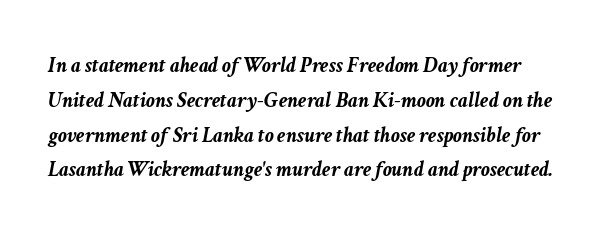
Q: Is the text bold? A: Yes.
Q: Is the text italic (slanted)? A: Yes, it leans right by about 11 degrees.
Q: Is the text underlined? A: No.
Q: Is the spacing between letters normal or unusually wide? A: Normal.
Q: Is the spacing between lines tight, normal or loose? A: Normal.
